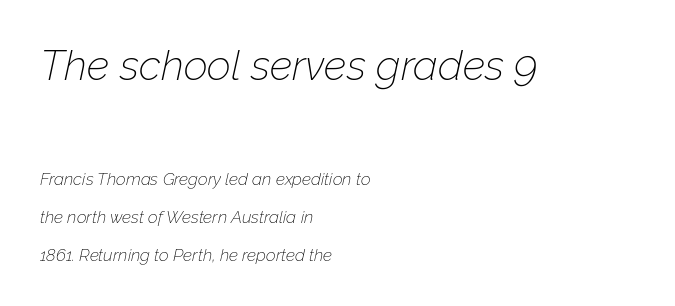
The image shows 42 px thin type, italic (leaning right); set left-aligned, loose line spacing (2.26x), normal letter spacing, not underlined; the first (top) block is 2.47x larger; low stroke contrast and a medium x-height.
